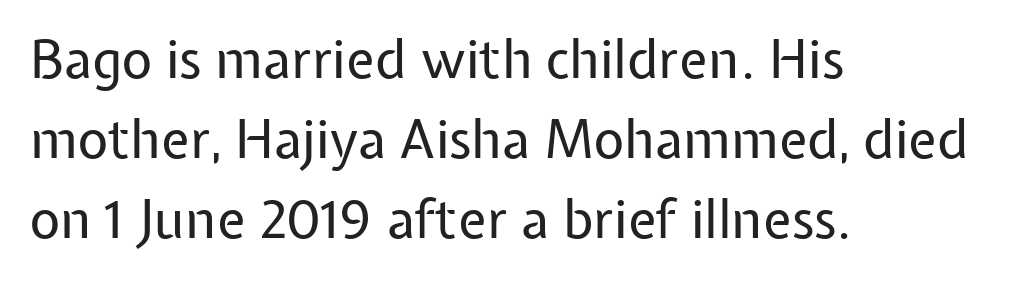
The image shows 53 px regular-weight sans-serif type, upright; set left-aligned, normal line spacing (1.51x), normal letter spacing, not underlined; low stroke contrast and a medium x-height.
